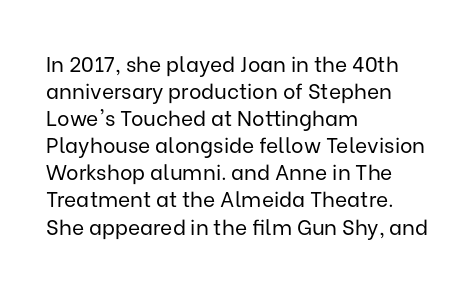
The image shows 21 px text type, upright; set left-aligned, normal line spacing (1.29x), normal letter spacing, not underlined.
